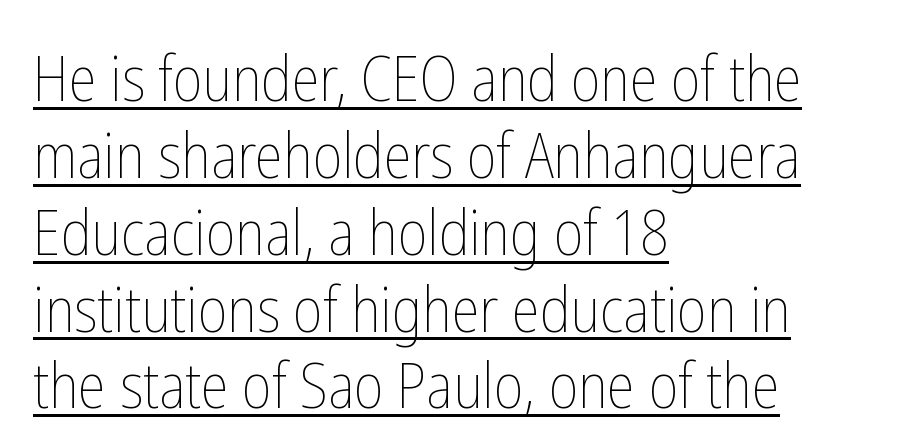
The image shows 63 px thin, condensed type, upright; set left-aligned, line spacing 1.22x, normal letter spacing, underlined; low stroke contrast and a medium x-height.
